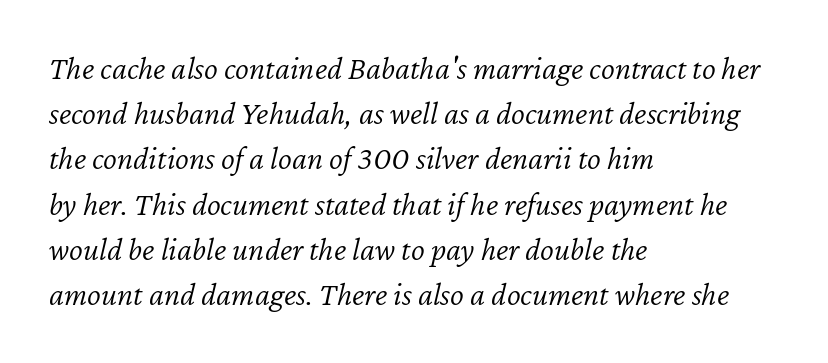
Q: Is the text bold? A: No.
Q: Is the text italic (slanted)? A: Yes, it leans right by about 12 degrees.
Q: Is the text underlined? A: No.
Q: How is the paragraph aligned? A: Left-aligned.
Q: Is the spacing between letters normal or unusually wide? A: Normal.
Q: Is the spacing between lines tight, normal or loose? A: Normal.
Q: Width (condensed, normal, or wide)? A: Normal.
Q: Stroke contrast? A: Low.
Q: x-height? A: Medium.
Q: Monospaced? A: No.
